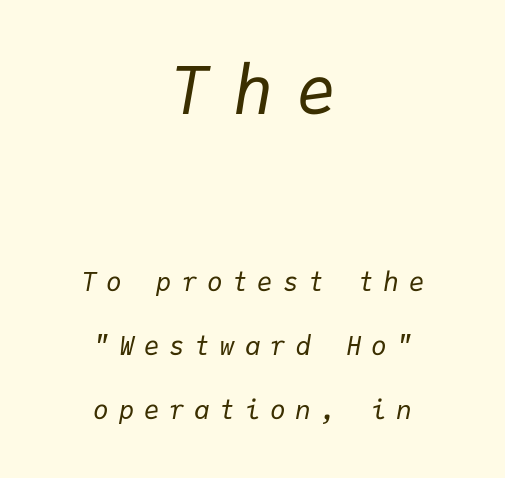
Q: Is the text bold? A: No.
Q: Is the text italic (slanted)? A: Yes, it leans right by about 9 degrees.
Q: Is the text underlined? A: No.
Q: How is the paragraph aligned? A: Centered.
Q: Is the spacing between letters normal or unusually wide? A: Unusually wide.
Q: Is the spacing between lines tight, normal or loose? A: Loose.
Q: Which block of text is set in a larger size, the first (top) or the second (bottom)? A: The first (top) one.
Q: Width (condensed, normal, or wide)? A: Normal.
Q: Stroke contrast? A: Low.
Q: x-height? A: Medium.
Q: Monospaced? A: Yes.
